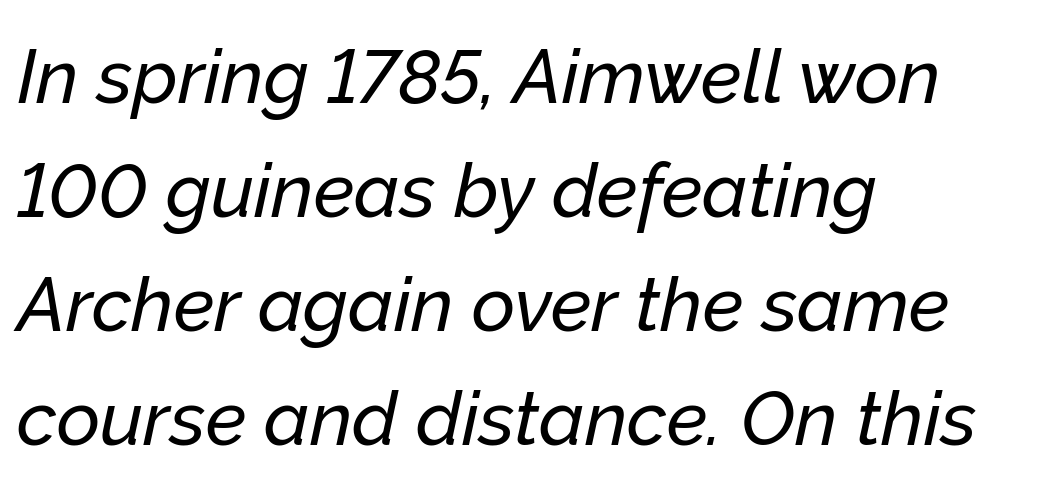
It's the slanting kind of type. One-word summary of the alignment: left. The rendering uses natural spacing where letterforms have individual widths. Honestly, the row spacing looks completely unremarkable. Type without underlining.
